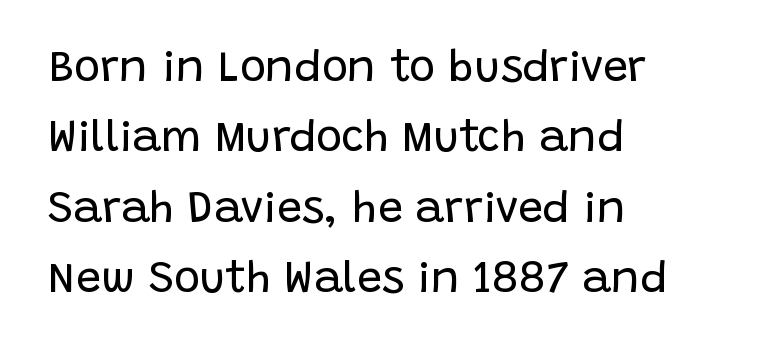
The image shows 44 px regular-weight sans-serif type, upright; set left-aligned, normal line spacing (1.6x), normal letter spacing, not underlined; low stroke contrast and a large x-height.
